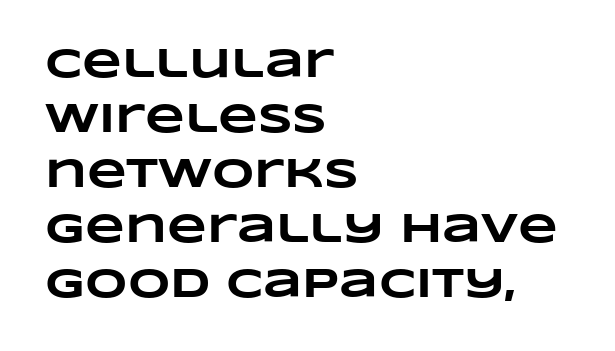
The image shows 41 px heavy, wide type; set left-aligned, normal line spacing (1.34x), normal letter spacing, not underlined; low stroke contrast and a large x-height.
